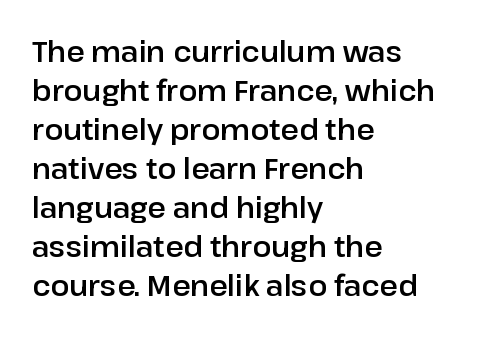
Q: Is the text italic (slanted)? A: No, it is upright.
Q: Is the typeface a serif or a sans-serif typeface? A: Sans-serif.
Q: Is the text underlined? A: No.
Q: How is the paragraph aligned? A: Left-aligned.
Q: Is the spacing between letters normal or unusually wide? A: Normal.
Q: Is the spacing between lines tight, normal or loose? A: Normal.
Q: Width (condensed, normal, or wide)? A: Normal.
Q: Stroke contrast? A: Low.
Q: x-height? A: Medium.
Q: Monospaced? A: No.
